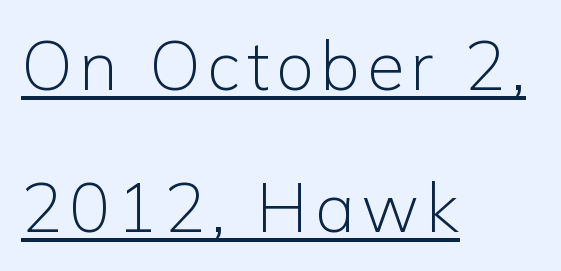
Q: Is the text bold? A: No.
Q: Is the text italic (slanted)? A: No, it is upright.
Q: Is the typeface a serif or a sans-serif typeface? A: Sans-serif.
Q: Is the text underlined? A: Yes.
Q: How is the paragraph aligned? A: Left-aligned.
Q: Is the spacing between lines tight, normal or loose? A: Loose.
Q: Width (condensed, normal, or wide)? A: Normal.
Q: Stroke contrast? A: Low.
Q: x-height? A: Medium.
Q: Monospaced? A: No.
